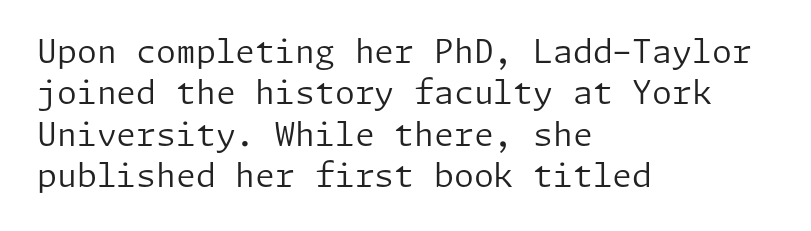
Q: Is the text bold? A: No.
Q: Is the text italic (slanted)? A: No, it is upright.
Q: Is the typeface a serif or a sans-serif typeface? A: Sans-serif.
Q: Is the text underlined? A: No.
Q: How is the paragraph aligned? A: Left-aligned.
Q: Is the spacing between letters normal or unusually wide? A: Normal.
Q: Is the spacing between lines tight, normal or loose? A: Normal.
Q: Width (condensed, normal, or wide)? A: Normal.
Q: Stroke contrast? A: Low.
Q: x-height? A: Medium.
